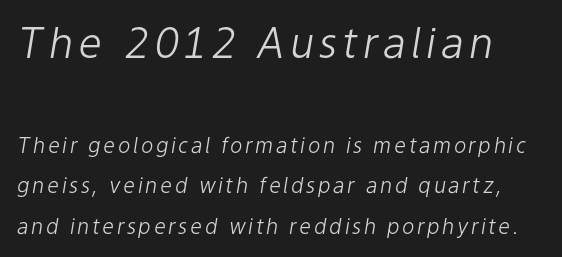
{"italic": "yes", "lean": "right", "slant_degrees": 9, "bold": "no", "weight": "light", "width": "normal", "stroke_contrast": "low", "x_height": "medium", "monospaced": "no", "underline": "no", "line_spacing": "loose", "line_spacing_ratio": 1.93, "larger_block": "first", "size_ratio": 2.0, "glyph_px": 42}
